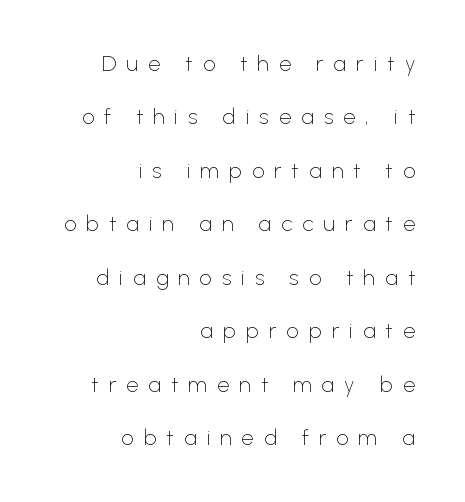
Does the leading feel generous? Absolutely, it's lavish. Underline: absent. Italic: no, the glyphs are upright roman. The rag falls on the left side of this text block. The weight tops out at a normal text grade. A typesetter would call this heavily tracked-out type.
